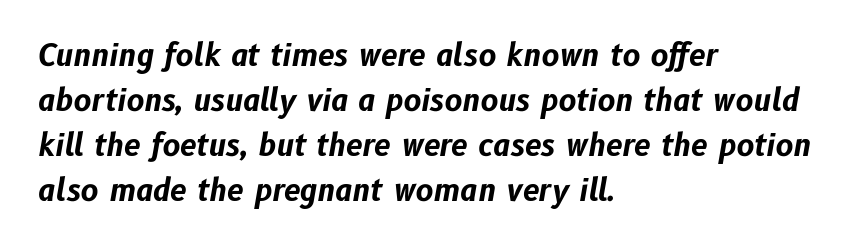
Q: Is the text bold? A: Yes.
Q: Is the text italic (slanted)? A: Yes, it leans right by about 10 degrees.
Q: Is the text underlined? A: No.
Q: How is the paragraph aligned? A: Left-aligned.
Q: Is the spacing between letters normal or unusually wide? A: Normal.
Q: Is the spacing between lines tight, normal or loose? A: Normal.
Q: Width (condensed, normal, or wide)? A: Normal.
Q: Stroke contrast? A: Low.
Q: x-height? A: Medium.
Q: Monospaced? A: No.
